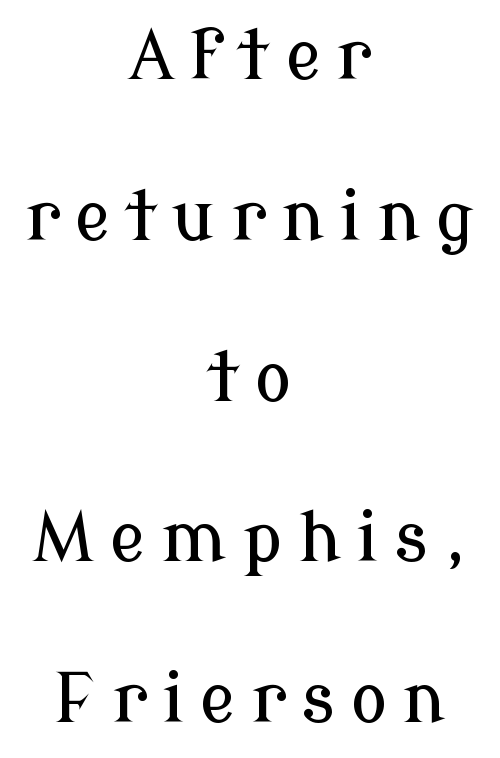
Q: Is the text italic (slanted)? A: No, it is upright.
Q: Is the typeface a serif or a sans-serif typeface? A: Serif.
Q: Is the text underlined? A: No.
Q: How is the paragraph aligned? A: Centered.
Q: Is the spacing between letters normal or unusually wide? A: Unusually wide.
Q: Is the spacing between lines tight, normal or loose? A: Loose.
Q: Width (condensed, normal, or wide)? A: Normal.
Q: Stroke contrast? A: Low.
Q: x-height? A: Medium.
Q: Monospaced? A: No.
